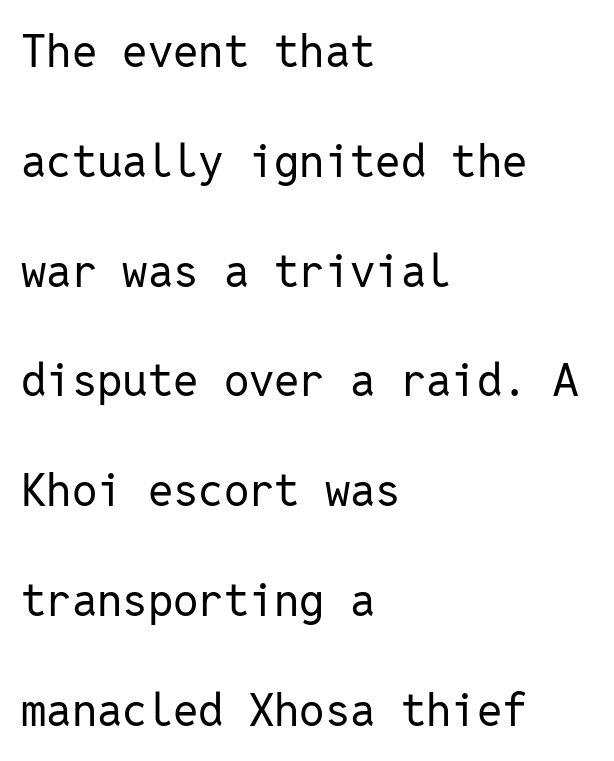
No extra tracking has been applied to these lines. The passage shown stacks its lines with a broad gap. Letters rest on an invisible, unmarked baseline. A roman cut, with each character standing at attention. The typeface has the unassuming heft of standard copy or less. The passage shown is typed in a monospace face where columns stay perfectly aligned.
